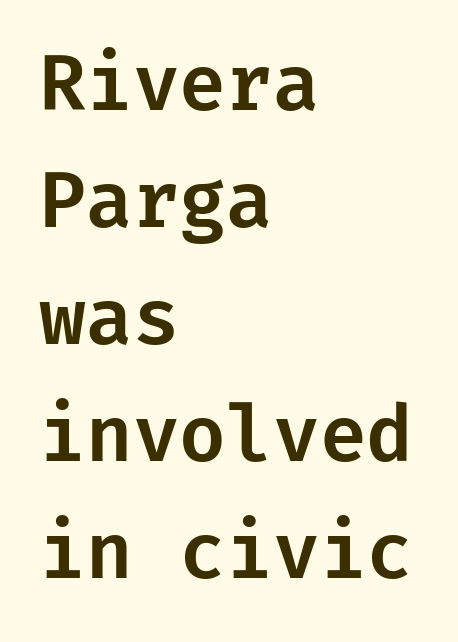
The image shows 76 px sans-serif type, upright; set left-aligned, normal line spacing (1.54x), normal letter spacing, not underlined; low stroke contrast and a medium x-height.
